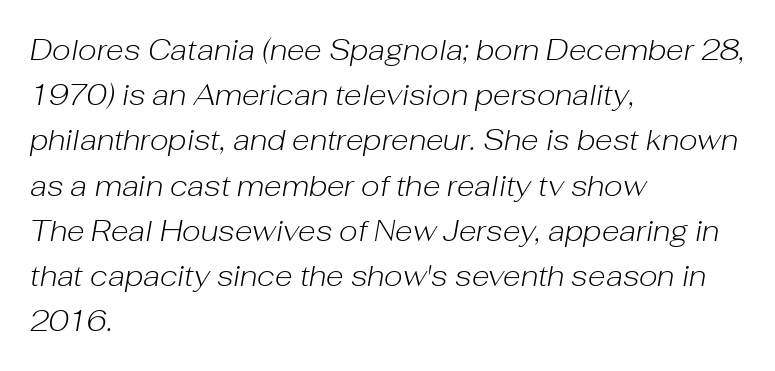
The image shows 29 px light type, italic (leaning right); set left-aligned, normal line spacing (1.56x), normal letter spacing, not underlined; low stroke contrast and a medium x-height.
